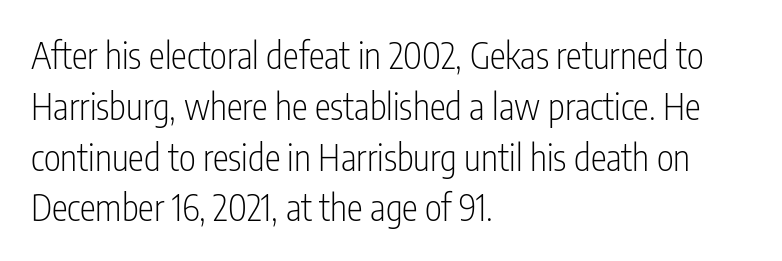
{"serif": "no", "italic": "no", "bold": "no", "weight": "light", "width": "condensed", "stroke_contrast": "low", "x_height": "medium", "monospaced": "no", "underline": "no", "align": "left", "line_spacing": "normal", "line_spacing_ratio": 1.41, "letter_spacing": "normal", "letter_spacing_em": 0.0, "glyph_px": 36}
